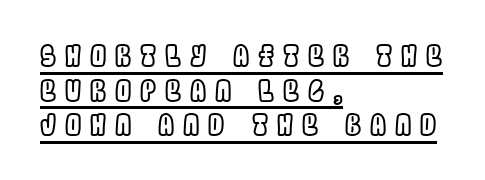
This is underlined copy, the kind a proofreader might mark for attention. Do the characters align in a grid? No, the font is proportional. Words appear elongated and porous because spacing is wide. When letters stand straight like this, we call the style roman or upright. The paragraph shown leans on its left margin.
